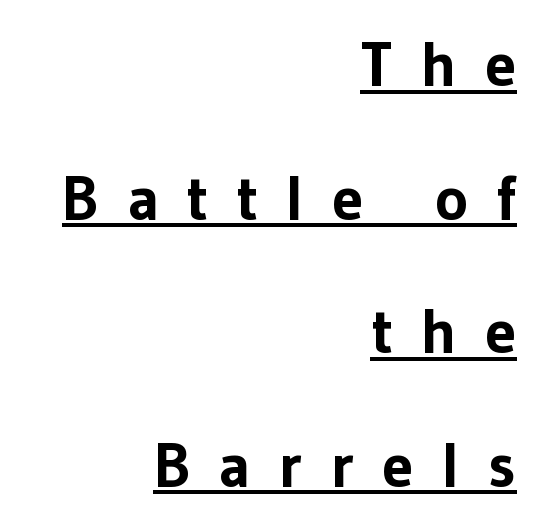
The image shows 63 px bold sans-serif type, upright; set right-aligned, loose line spacing (2.12x), unusually wide letter spacing (+0.44 em), underlined; low stroke contrast and a medium x-height.
